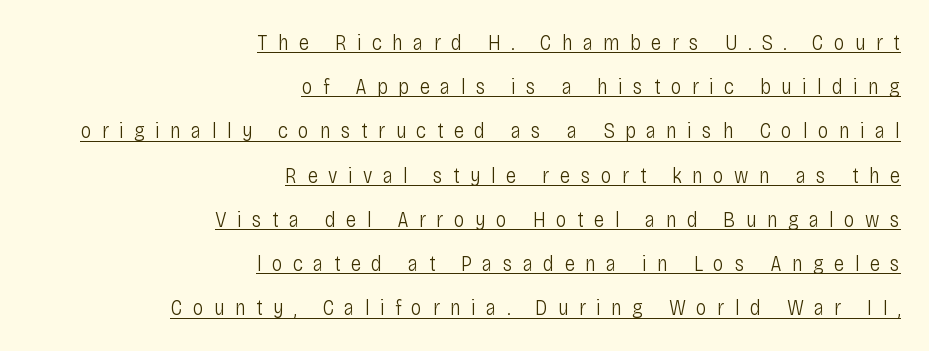
Short note: letters widely spaced. Visually the block forms a straight wall on the right and a jagged coastline on the left. Honestly, the underline is the first thing you notice here. This is the regular roman posture of the typeface. No chunkiness to these letters — they're not bold. The lines are spread far apart with generous leading.
